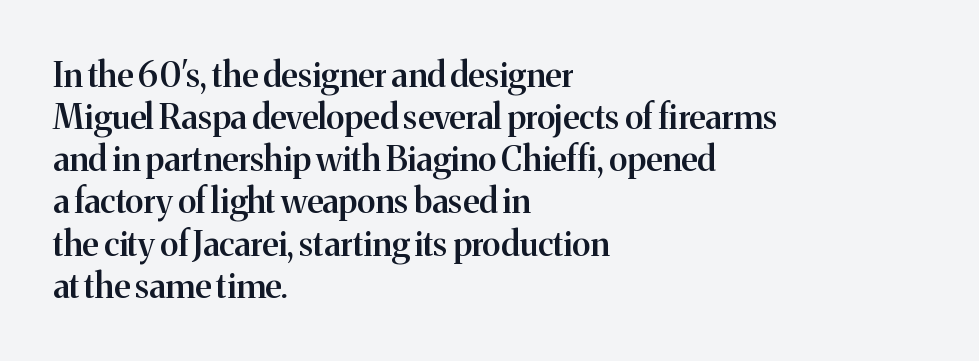
{"serif": "yes", "italic": "no", "bold": "semi", "weight": "semibold", "width": "normal", "stroke_contrast": "medium", "x_height": "medium", "monospaced": "no", "underline": "no", "align": "left", "line_spacing_ratio": 1.24, "letter_spacing": "normal", "letter_spacing_em": 0.0, "glyph_px": 34}
